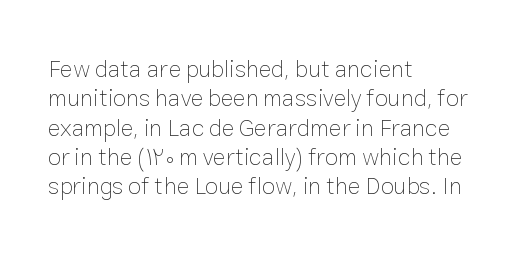
{"italic": "no", "bold": "no", "underline": "no", "align": "left", "line_spacing_ratio": 1.22, "letter_spacing": "normal", "letter_spacing_em": 0.0, "glyph_px": 24}
